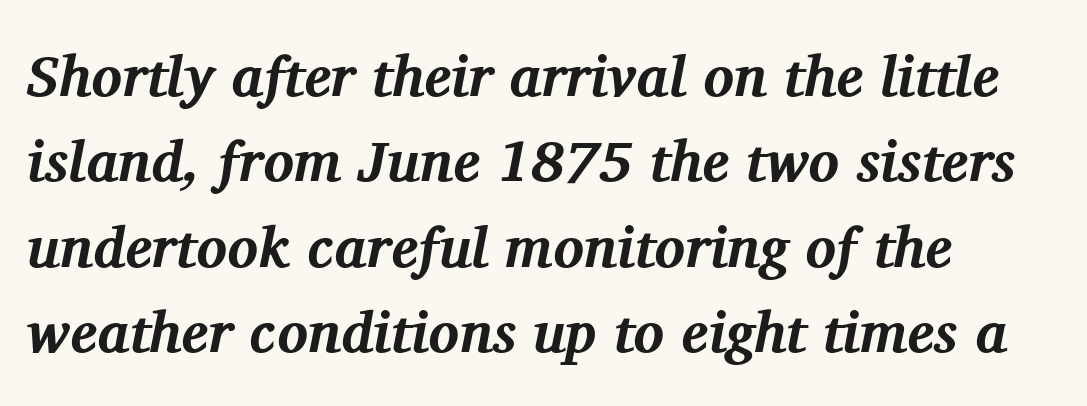
The image shows 57 px bold serif type, italic (leaning right); set left-aligned, normal line spacing (1.5x), normal letter spacing, not underlined; medium stroke contrast and a medium x-height.
